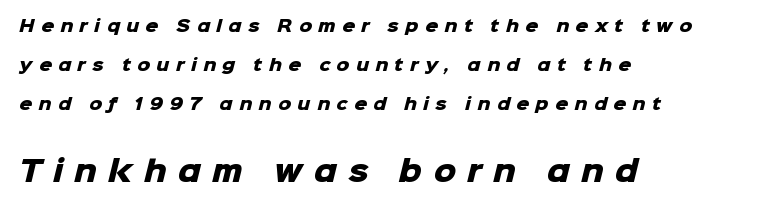
Q: Is the text bold? A: Yes.
Q: Is the typeface a serif or a sans-serif typeface? A: Sans-serif.
Q: Is the text underlined? A: No.
Q: How is the paragraph aligned? A: Left-aligned.
Q: Is the spacing between letters normal or unusually wide? A: Unusually wide.
Q: Is the spacing between lines tight, normal or loose? A: Loose.
Q: Which block of text is set in a larger size, the first (top) or the second (bottom)? A: The second (bottom) one.
Q: Width (condensed, normal, or wide)? A: Normal.
Q: Stroke contrast? A: Low.
Q: x-height? A: Medium.
Q: Monospaced? A: No.
